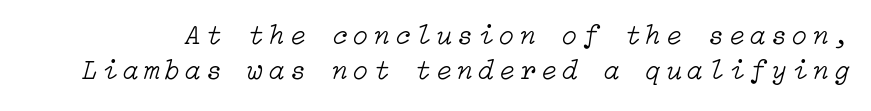
The foot of each line stays bare and open. This is not heavy type; no bold has been used. You can tell it's italic because the verticals aren't actually vertical. Observe the wide spacing: letters keep a clear distance from each other. Interline gaps are of average width in this sample.
